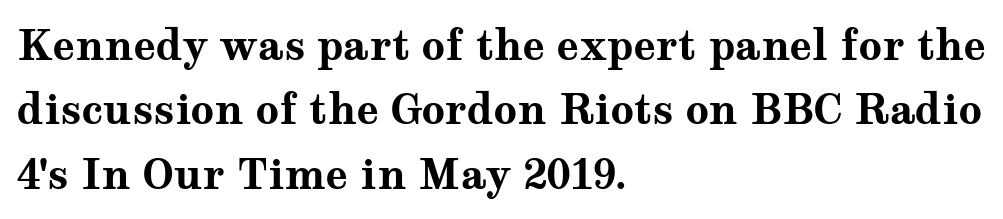
{"serif": "yes", "italic": "no", "bold": "yes", "weight": "bold", "width": "wide", "stroke_contrast": "medium", "x_height": "medium", "monospaced": "no", "underline": "no", "align": "left", "line_spacing": "normal", "line_spacing_ratio": 1.57, "letter_spacing": "normal", "letter_spacing_em": 0.0, "glyph_px": 41}
